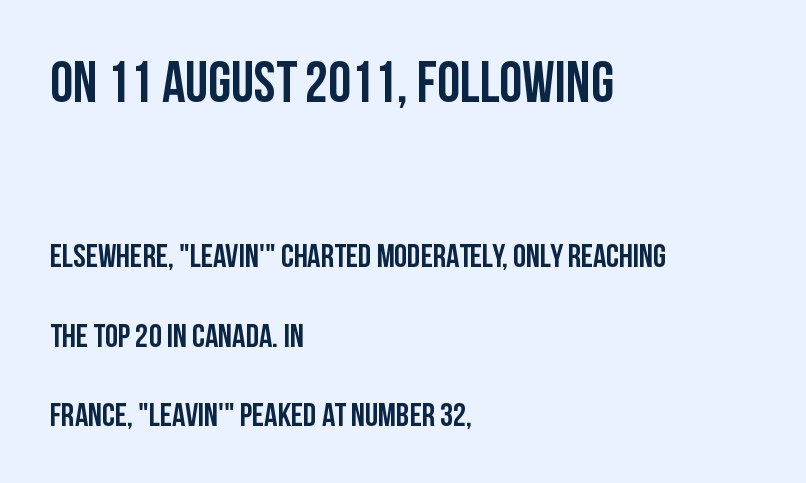
Strong, thick strokes mark this as bold type. A great deal of white space separates one row of letters from the next. The paragraph has a hard left edge and a soft right edge. Spacing verdict: proportional, widths tailored to each character. This sample uses a sans-serif face.
